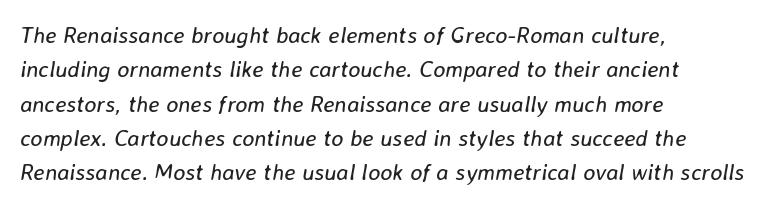
Q: Is the text bold? A: No.
Q: Is the text italic (slanted)? A: Yes, it leans right by about 8 degrees.
Q: Is the text underlined? A: No.
Q: How is the paragraph aligned? A: Left-aligned.
Q: Is the spacing between letters normal or unusually wide? A: Normal.
Q: Is the spacing between lines tight, normal or loose? A: Normal.
